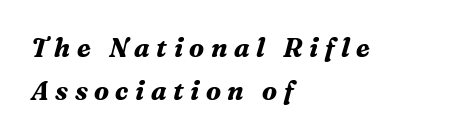
Q: Is the text bold? A: Yes.
Q: Is the text italic (slanted)? A: Yes, it leans right by about 16 degrees.
Q: Is the text underlined? A: No.
Q: How is the paragraph aligned? A: Left-aligned.
Q: Is the spacing between letters normal or unusually wide? A: Unusually wide.
Q: Is the spacing between lines tight, normal or loose? A: Normal.
